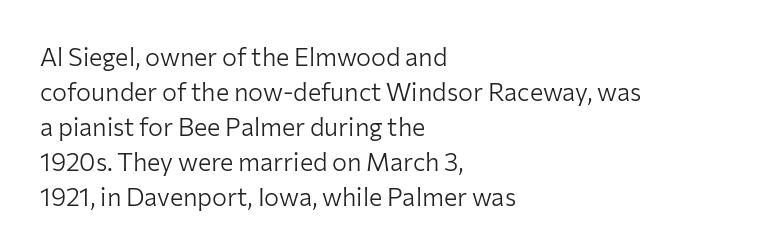
The image shows 25 px text type, upright; set left-aligned, normal line spacing (1.4x), normal letter spacing, not underlined.
